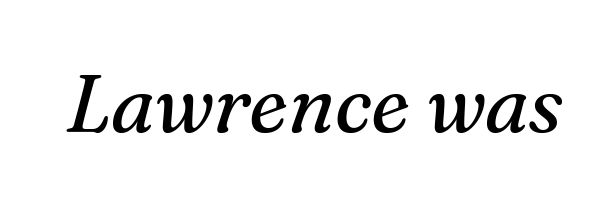
Q: Is the text bold? A: No.
Q: Is the text italic (slanted)? A: Yes, it leans right by about 16 degrees.
Q: Is the typeface a serif or a sans-serif typeface? A: Serif.
Q: Is the text underlined? A: No.
Q: Is the spacing between letters normal or unusually wide? A: Normal.
Q: Width (condensed, normal, or wide)? A: Normal.
Q: Stroke contrast? A: Medium.
Q: x-height? A: Medium.
Q: Monospaced? A: No.
